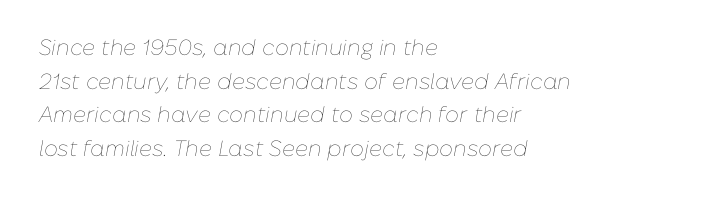
The image shows 22 px text type, italic (leaning right); set left-aligned, normal line spacing (1.53x), normal letter spacing, not underlined.
